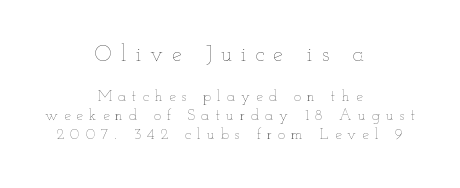
Underlining? Definitely not there. Horizontal bands of white between lines are of average thickness. Compare the two chunks: the upper has the greater cap height. Alignment: centered. Vertical strokes here are truly vertical.
